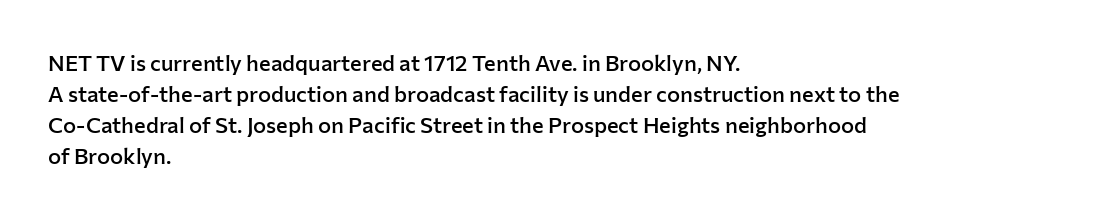
The image shows 22 px text type, upright; set left-aligned, normal line spacing (1.41x), normal letter spacing, not underlined.
